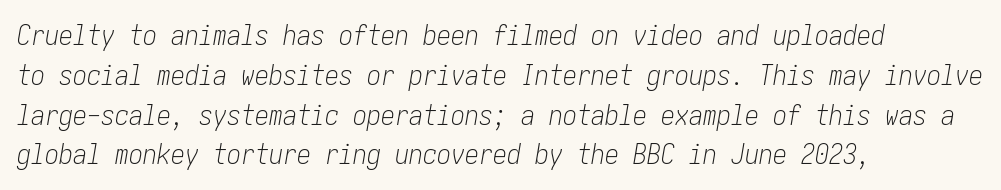
{"italic": "yes", "lean": "right", "slant_degrees": 10, "bold": "no", "weight": "light", "width": "condensed", "stroke_contrast": "low", "x_height": "medium", "underline": "no", "align": "left", "line_spacing": "normal", "line_spacing_ratio": 1.42, "letter_spacing": "normal", "letter_spacing_em": 0.0, "glyph_px": 28}
